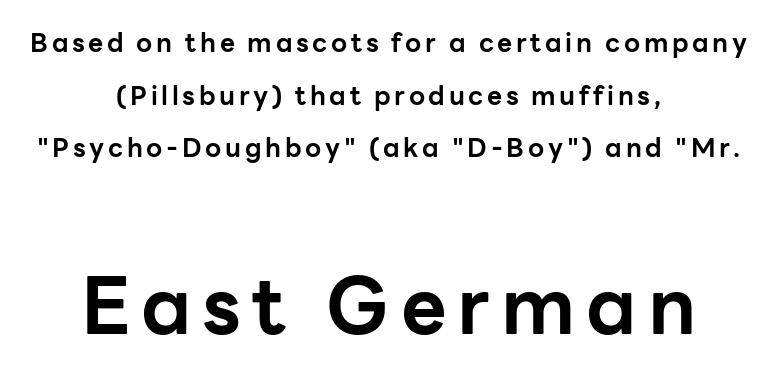
{"serif": "no", "italic": "no", "bold": "yes", "weight": "bold", "width": "normal", "stroke_contrast": "low", "x_height": "medium", "monospaced": "no", "underline": "no", "align": "center", "line_spacing": "loose", "line_spacing_ratio": 2.02, "larger_block": "second", "size_ratio": 3.04, "glyph_px": 79}
